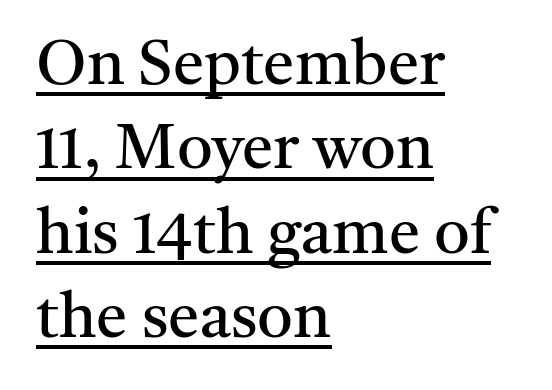
The image shows 63 px regular-weight serif type, upright; set left-aligned, normal line spacing (1.34x), normal letter spacing, underlined; medium stroke contrast and a medium x-height.
